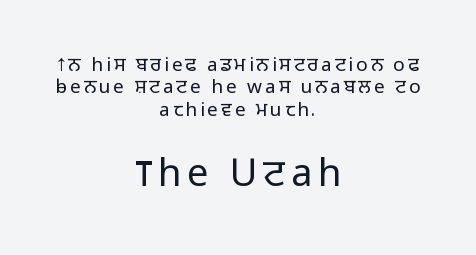
The image shows 38 px light sans-serif type, upright; set centered, line spacing 1.18x, not underlined; the second (bottom) block is 2.0x larger; low stroke contrast and a medium x-height.
